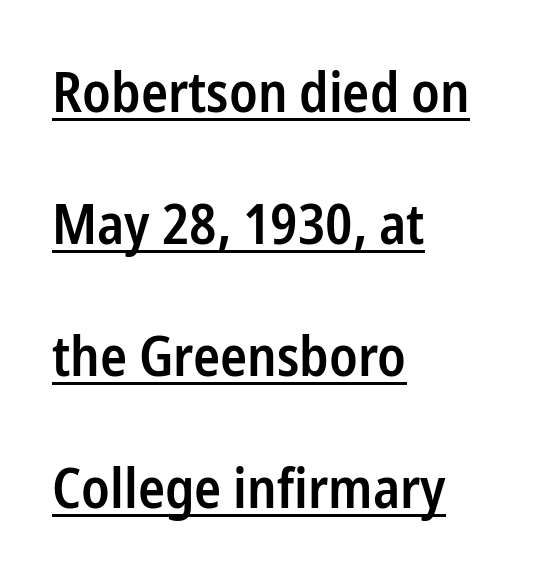
The image shows 56 px semibold, condensed sans-serif type, upright; set left-aligned, loose line spacing (2.36x), normal letter spacing, underlined; low stroke contrast and a medium x-height.
